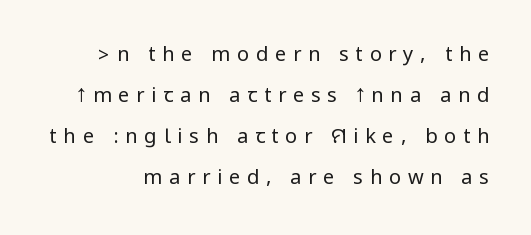
The font is comparable to plain body text, perhaps lighter. Nope, not italic — everything's standing straight. What stands out about the letter spacing? Its width — letters are far apart. How would I describe the line gaps? Wide and relaxed.
